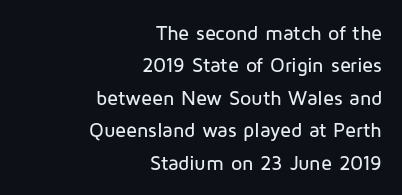
The image shows 20 px text type, upright; set right-aligned, normal line spacing (1.62x), normal letter spacing, not underlined.
